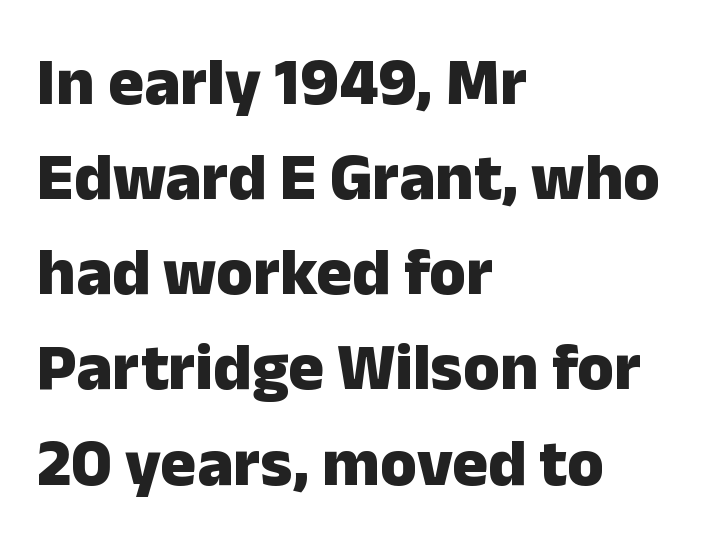
Q: Is the text bold? A: Yes.
Q: Is the text italic (slanted)? A: No, it is upright.
Q: Is the typeface a serif or a sans-serif typeface? A: Sans-serif.
Q: Is the text underlined? A: No.
Q: How is the paragraph aligned? A: Left-aligned.
Q: Is the spacing between letters normal or unusually wide? A: Normal.
Q: Is the spacing between lines tight, normal or loose? A: Normal.
Q: Width (condensed, normal, or wide)? A: Normal.
Q: Stroke contrast? A: Low.
Q: x-height? A: Medium.
Q: Monospaced? A: No.
